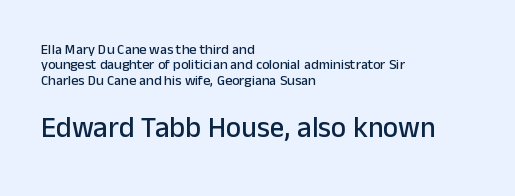
{"serif": "no", "italic": "no", "width": "normal", "stroke_contrast": "low", "x_height": "medium", "monospaced": "no", "underline": "no", "align": "left", "line_spacing": "tight", "line_spacing_ratio": 1.09, "letter_spacing": "normal", "letter_spacing_em": 0.0, "larger_block": "second", "size_ratio": 2.07, "glyph_px": 29}
